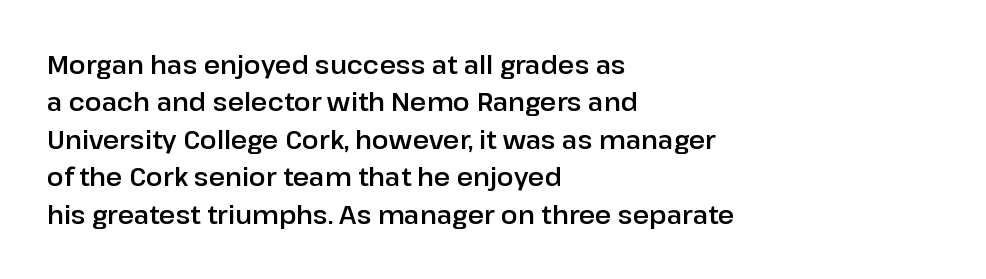
Q: Is the text italic (slanted)? A: No, it is upright.
Q: Is the text underlined? A: No.
Q: How is the paragraph aligned? A: Left-aligned.
Q: Is the spacing between letters normal or unusually wide? A: Normal.
Q: Is the spacing between lines tight, normal or loose? A: Normal.
